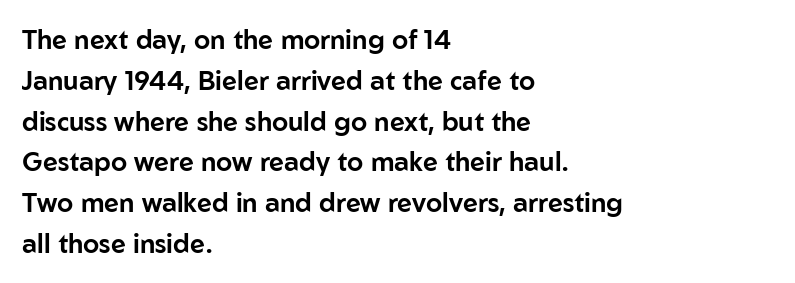
Q: Is the text italic (slanted)? A: No, it is upright.
Q: Is the text underlined? A: No.
Q: How is the paragraph aligned? A: Left-aligned.
Q: Is the spacing between letters normal or unusually wide? A: Normal.
Q: Is the spacing between lines tight, normal or loose? A: Normal.
